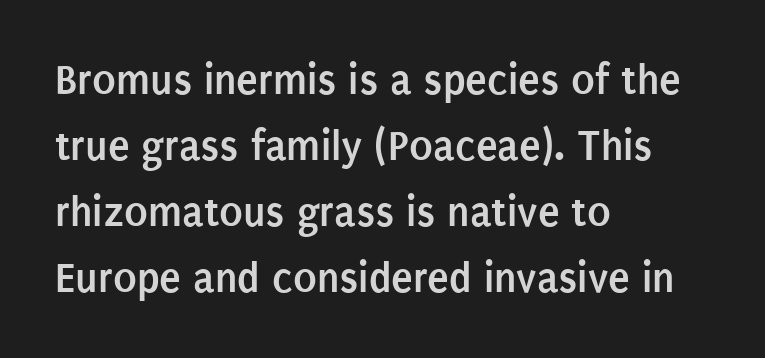
{"serif": "no", "italic": "no", "bold": "yes", "weight": "semibold", "width": "condensed", "stroke_contrast": "low", "x_height": "large", "monospaced": "no", "underline": "no", "align": "left", "line_spacing": "normal", "line_spacing_ratio": 1.5, "letter_spacing": "normal", "letter_spacing_em": 0.0, "glyph_px": 44}
